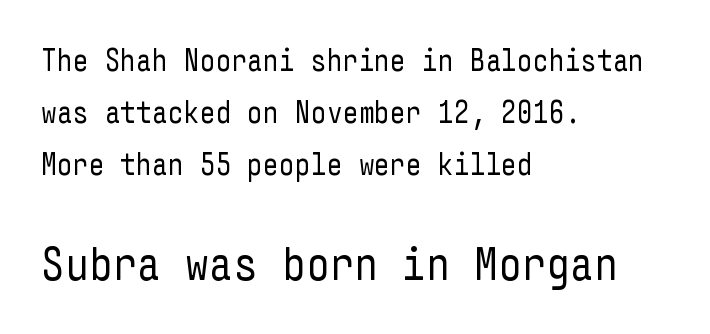
{"serif": "no", "italic": "no", "bold": "no", "weight": "regular", "width": "condensed", "stroke_contrast": "low", "x_height": "medium", "underline": "no", "align": "left", "line_spacing": "normal", "line_spacing_ratio": 1.68, "letter_spacing": "normal", "letter_spacing_em": 0.0, "larger_block": "second", "size_ratio": 1.52, "glyph_px": 47}
